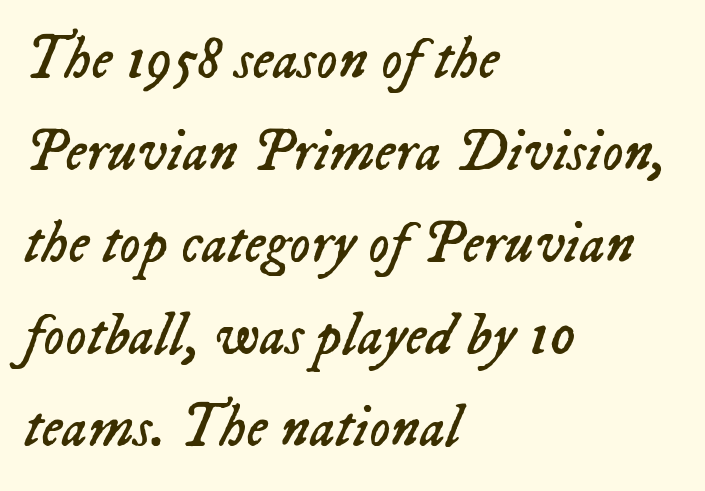
The image shows 59 px regular-weight type, italic (leaning right); set left-aligned, normal line spacing (1.56x), normal letter spacing, not underlined; low stroke contrast and a medium x-height.
